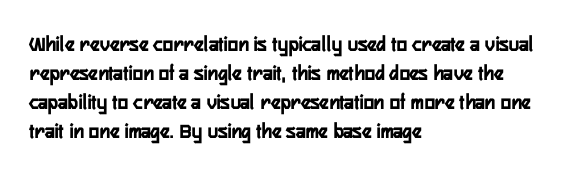
Q: Is the text bold? A: Yes.
Q: Is the text italic (slanted)? A: No, it is upright.
Q: Is the text underlined? A: No.
Q: How is the paragraph aligned? A: Left-aligned.
Q: Is the spacing between letters normal or unusually wide? A: Normal.
Q: Is the spacing between lines tight, normal or loose? A: Normal.
